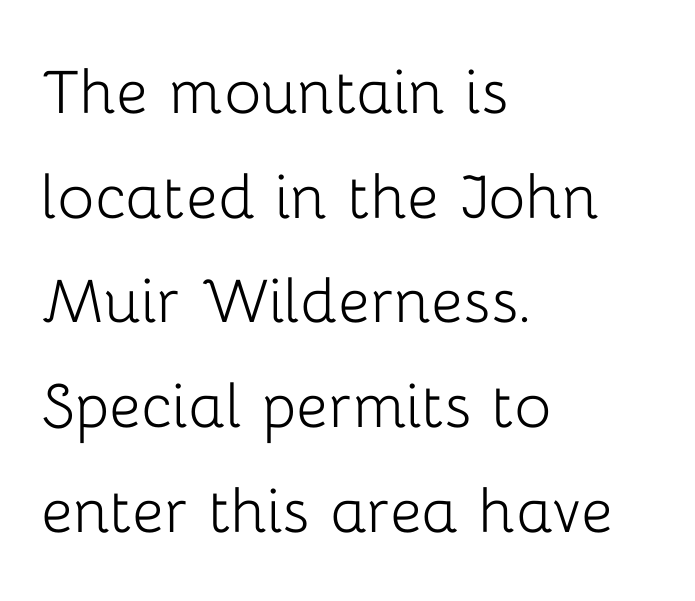
Q: Is the text bold? A: No.
Q: Is the text italic (slanted)? A: No, it is upright.
Q: Is the typeface a serif or a sans-serif typeface? A: Sans-serif.
Q: Is the text underlined? A: No.
Q: How is the paragraph aligned? A: Left-aligned.
Q: Is the spacing between letters normal or unusually wide? A: Normal.
Q: Is the spacing between lines tight, normal or loose? A: Normal.
Q: Width (condensed, normal, or wide)? A: Normal.
Q: Stroke contrast? A: Low.
Q: x-height? A: Medium.
Q: Monospaced? A: No.
